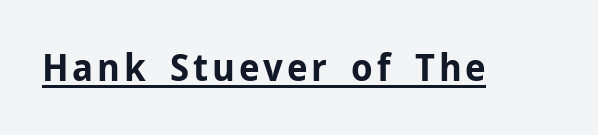
{"serif": "no", "italic": "no", "bold": "yes", "weight": "bold", "width": "normal", "stroke_contrast": "low", "x_height": "medium", "monospaced": "no", "underline": "yes", "glyph_px": 38}
